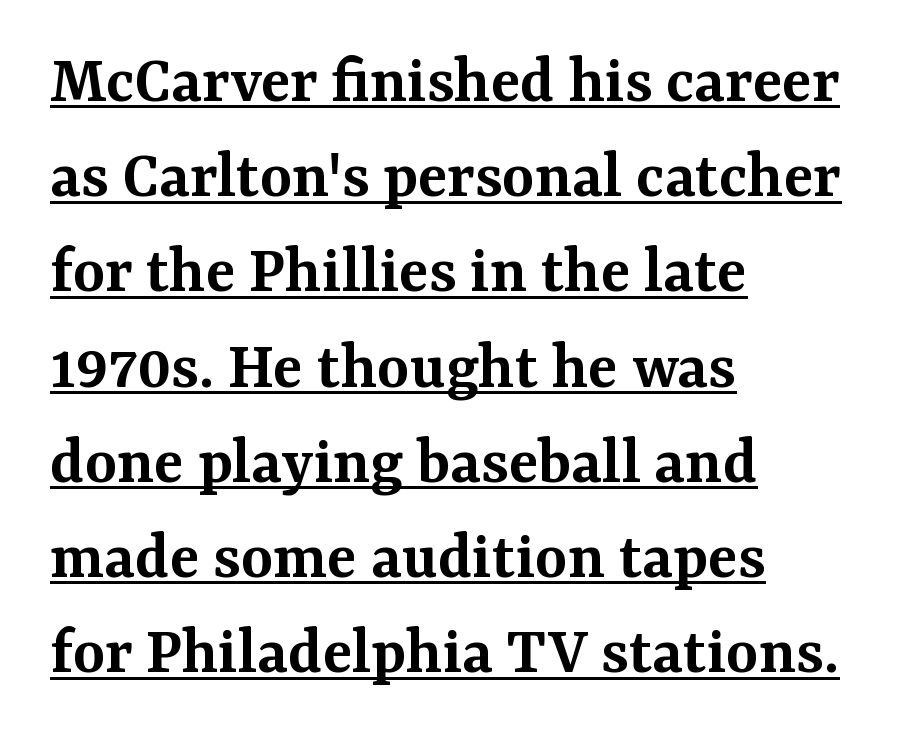
The image shows 69 px semibold serif type, upright; set left-aligned, normal line spacing (1.38x), normal letter spacing, underlined; medium stroke contrast and a medium x-height.
